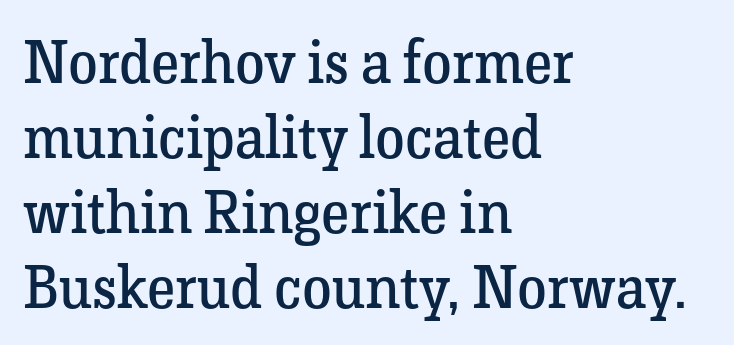
Whoever set this chose a conventional vertical rhythm. Typeset ragged right — the left edge is the straight one. On a weight scale, this lands at 450 or below. If you drew a line through each stem, it would be perfectly vertical. Any mark beneath the type? The region is blank.
